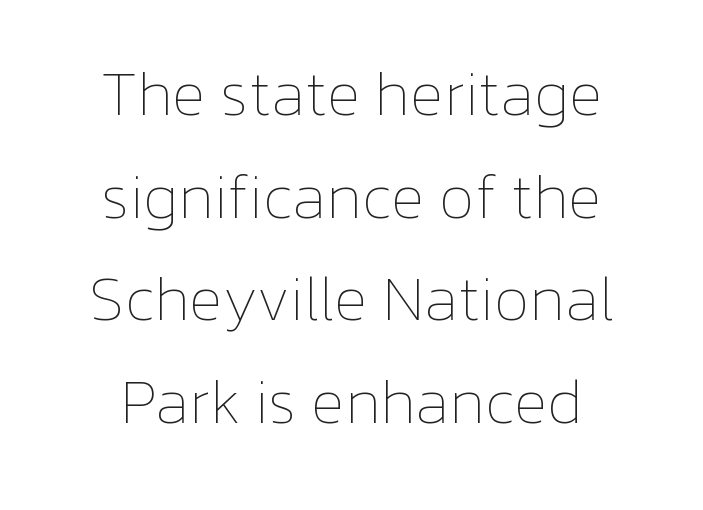
{"italic": "no", "bold": "no", "weight": "thin", "width": "normal", "stroke_contrast": "low", "x_height": "medium", "monospaced": "no", "underline": "no", "align": "center", "line_spacing": "normal", "line_spacing_ratio": 1.63, "letter_spacing": "normal", "letter_spacing_em": 0.0, "glyph_px": 63}
